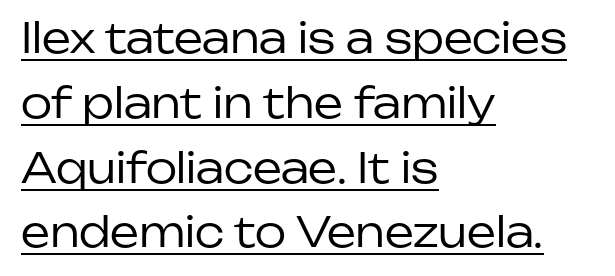
{"serif": "no", "italic": "no", "bold": "no", "weight": "regular", "width": "normal", "stroke_contrast": "low", "x_height": "medium", "monospaced": "no", "underline": "yes", "align": "left", "line_spacing": "normal", "line_spacing_ratio": 1.58, "letter_spacing": "normal", "letter_spacing_em": 0.0, "glyph_px": 41}
